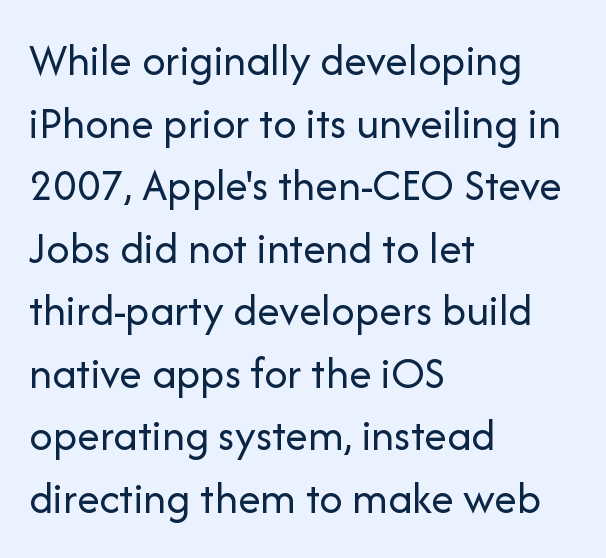
A bare baseline throughout the passage. The letters look calm and open, with moderate or lighter stems. Italic? Not at all — the glyphs are vertical. The passage shown stacks its lines at a standard gap. The rendering uses natural spacing where letterforms have individual widths. The rag falls on the right side of this text block.
